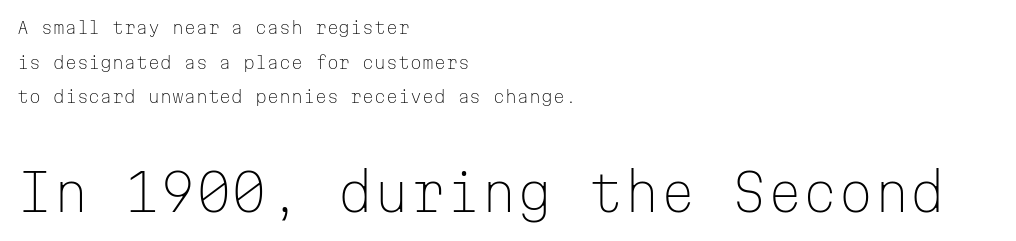
Q: Is the text bold? A: No.
Q: Is the text italic (slanted)? A: No, it is upright.
Q: Is the typeface a serif or a sans-serif typeface? A: Sans-serif.
Q: Is the text underlined? A: No.
Q: How is the paragraph aligned? A: Left-aligned.
Q: Is the spacing between letters normal or unusually wide? A: Normal.
Q: Is the spacing between lines tight, normal or loose? A: Loose.
Q: Which block of text is set in a larger size, the first (top) or the second (bottom)? A: The second (bottom) one.
Q: Width (condensed, normal, or wide)? A: Normal.
Q: Stroke contrast? A: Low.
Q: x-height? A: Medium.
Q: Monospaced? A: Yes.
